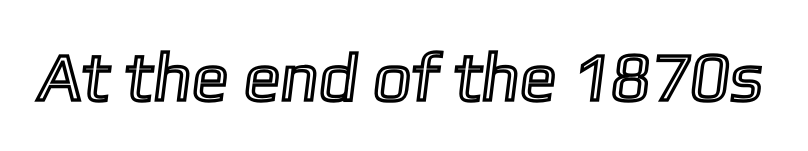
The strip under each line holds only bare page. Character widths vary here, with narrow letters taking less room than wide ones. The passage shown has conventional tracking throughout.
